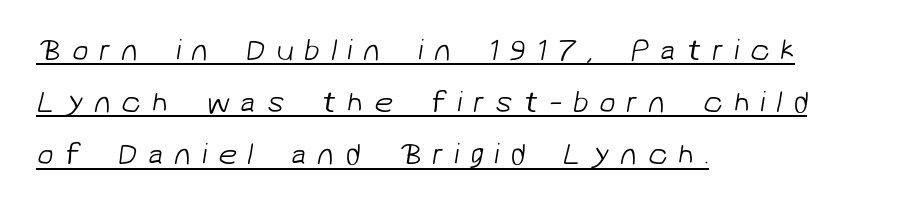
Q: Is the text bold? A: No.
Q: Is the typeface a serif or a sans-serif typeface? A: Sans-serif.
Q: Is the text underlined? A: Yes.
Q: How is the paragraph aligned? A: Left-aligned.
Q: Is the spacing between letters normal or unusually wide? A: Unusually wide.
Q: Width (condensed, normal, or wide)? A: Normal.
Q: Stroke contrast? A: Low.
Q: x-height? A: Medium.
Q: Monospaced? A: No.
